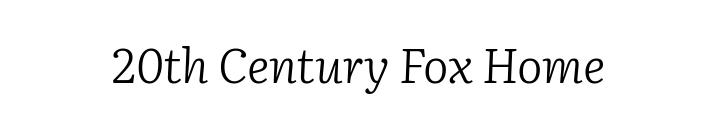
The letters advance in unequal steps, a hallmark of proportional type. In terms of letterform style, serifs are clearly present. Leftover space on each line is divided equally before and after the words. No heavy texture on the line: the type isn't bold. Each row of text sits above clean, open space.
